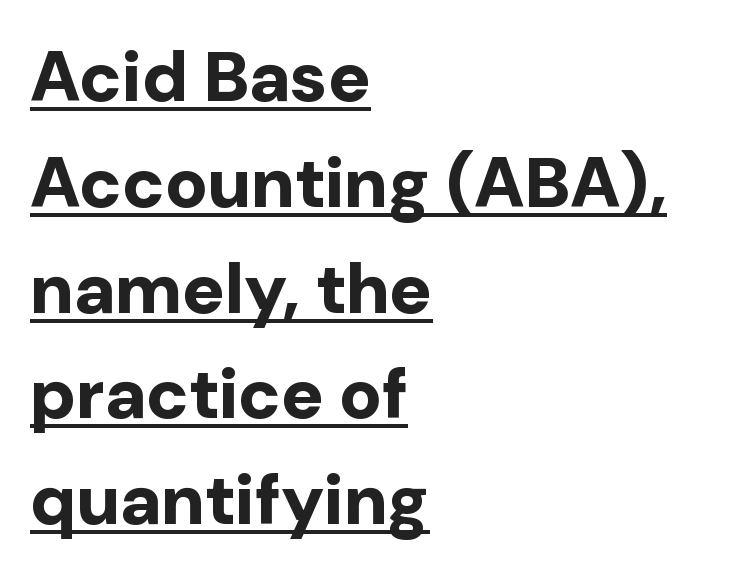
This is heavy type, rendered in bold. One-word summary of the alignment: left. This rendering features underlined lettering. Stroke terminals: plain, sans-serif. Successive baselines arrive at the customary interval.
